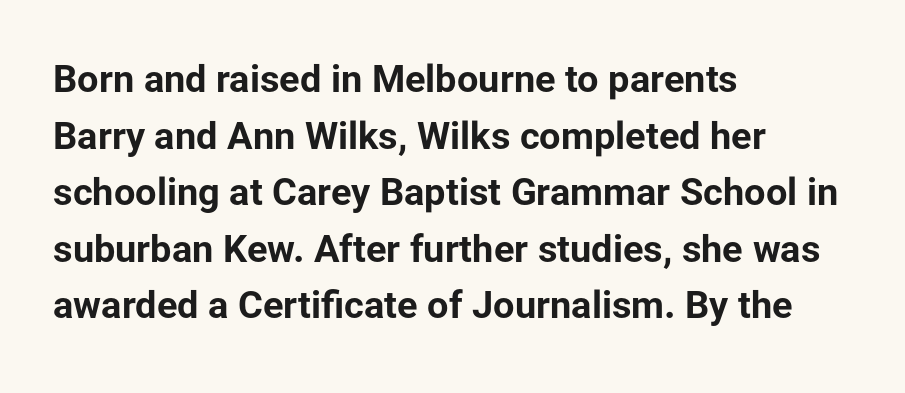
Q: Is the text bold? A: Yes.
Q: Is the text italic (slanted)? A: No, it is upright.
Q: Is the typeface a serif or a sans-serif typeface? A: Sans-serif.
Q: Is the text underlined? A: No.
Q: How is the paragraph aligned? A: Left-aligned.
Q: Is the spacing between letters normal or unusually wide? A: Normal.
Q: Is the spacing between lines tight, normal or loose? A: Normal.
Q: Width (condensed, normal, or wide)? A: Normal.
Q: Stroke contrast? A: Low.
Q: x-height? A: Medium.
Q: Monospaced? A: No.
